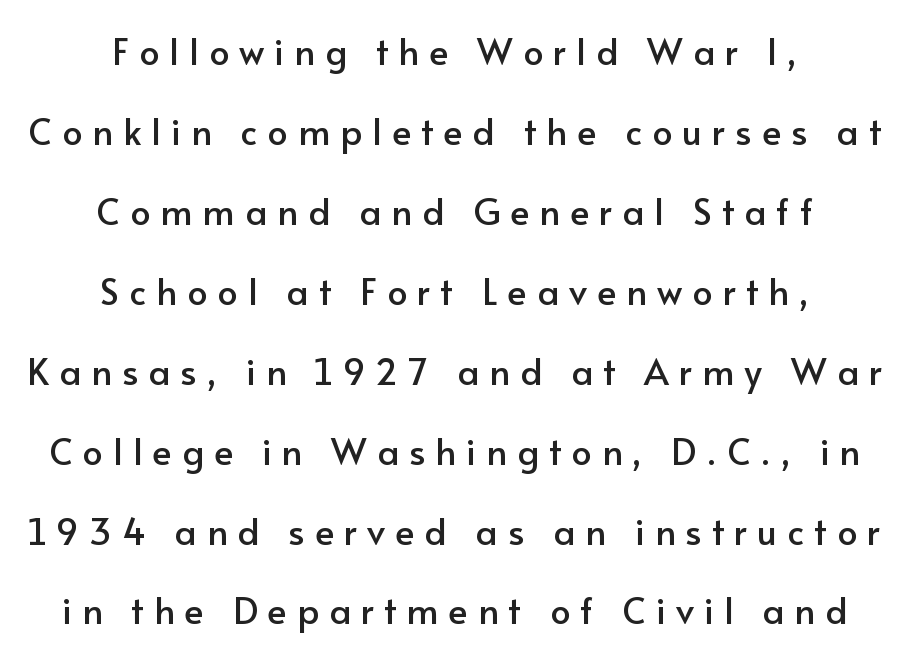
Check under the words: just untouched page. Every character sits straight up, as roman type does. Characters follow at a spacing far wider than the type designer built in. A student would call this center alignment; a typographer would say set centered. This sample has the flowing, uneven cadence of proportional lettering. Each letter's strokes conclude bluntly, with no projecting serifs.
